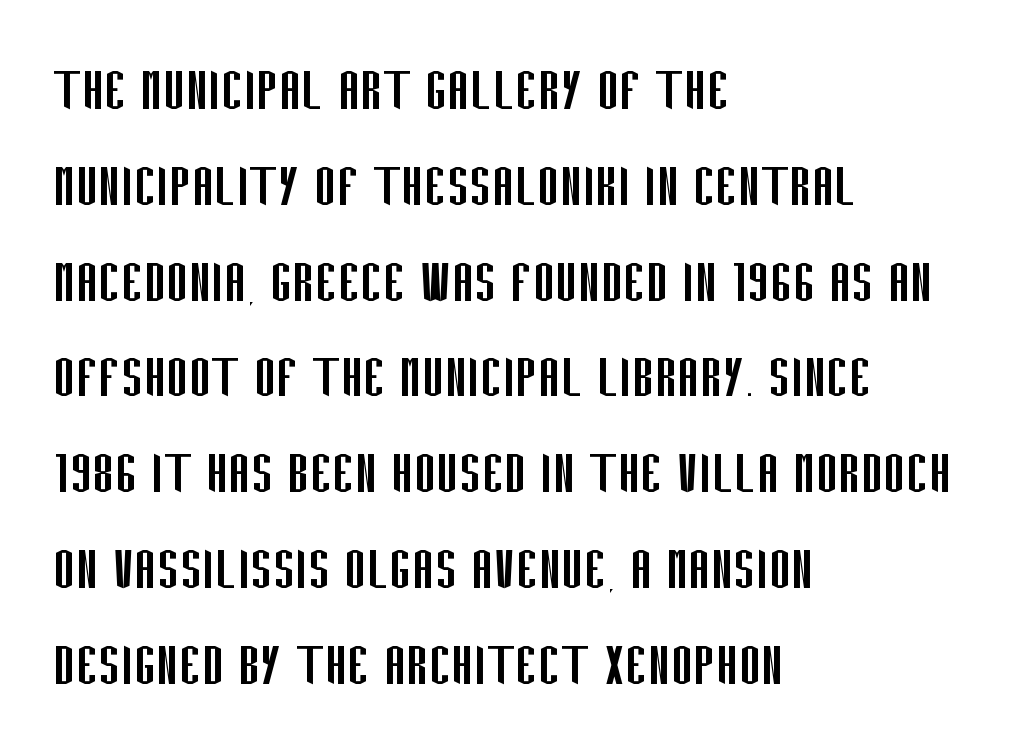
The image shows 67 px regular-weight, condensed sans-serif type, upright; set left-aligned, normal line spacing (1.43x), normal letter spacing, not underlined; low stroke contrast and a large x-height.
